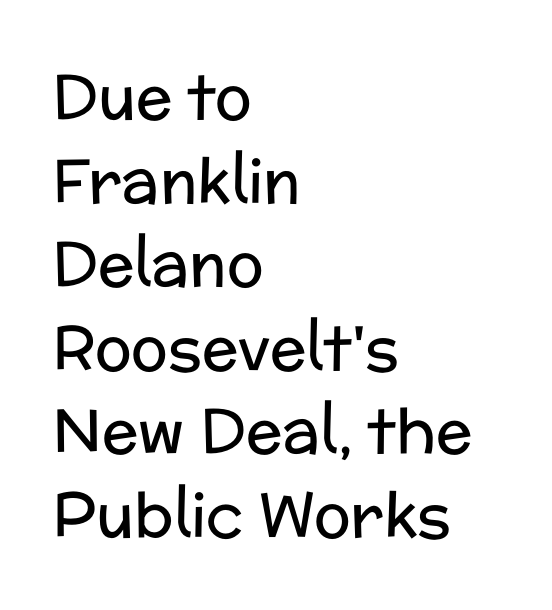
The image shows 61 px regular-weight sans-serif type, upright; set left-aligned, normal line spacing (1.37x), normal letter spacing, not underlined; low stroke contrast and a medium x-height.
